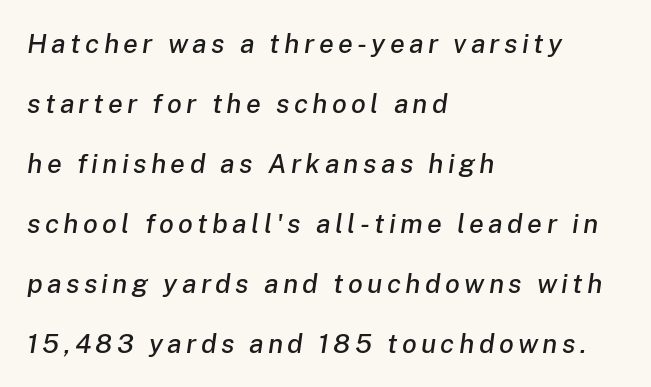
Q: Is the text italic (slanted)? A: Yes, it leans right by about 8 degrees.
Q: Is the text underlined? A: No.
Q: How is the paragraph aligned? A: Left-aligned.
Q: Is the spacing between lines tight, normal or loose? A: Loose.
